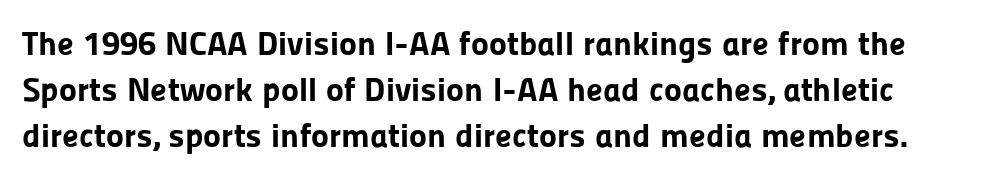
Q: Is the text bold? A: Yes.
Q: Is the text italic (slanted)? A: No, it is upright.
Q: Is the typeface a serif or a sans-serif typeface? A: Sans-serif.
Q: Is the text underlined? A: No.
Q: Is the spacing between letters normal or unusually wide? A: Normal.
Q: Is the spacing between lines tight, normal or loose? A: Normal.
Q: Width (condensed, normal, or wide)? A: Normal.
Q: Stroke contrast? A: Low.
Q: x-height? A: Medium.
Q: Monospaced? A: No.
